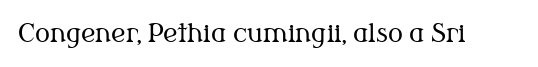
The image shows 25 px text type, upright; set normal letter spacing, not underlined.
